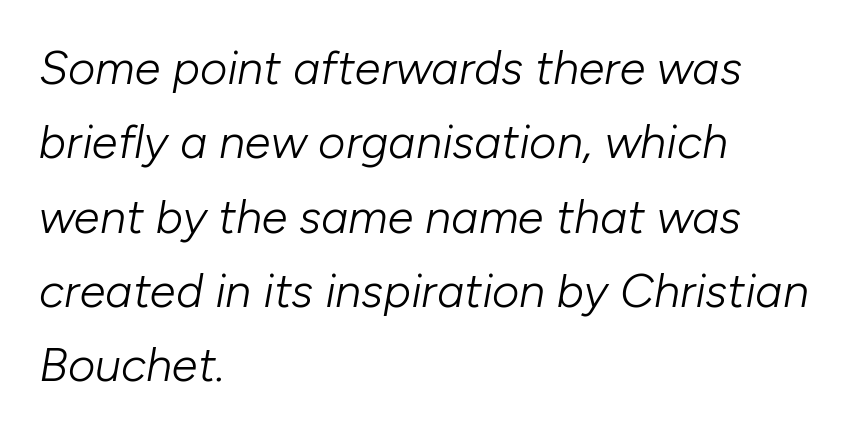
Q: Is the text bold? A: No.
Q: Is the text italic (slanted)? A: Yes, it leans right by about 10 degrees.
Q: Is the text underlined? A: No.
Q: How is the paragraph aligned? A: Left-aligned.
Q: Is the spacing between letters normal or unusually wide? A: Normal.
Q: Is the spacing between lines tight, normal or loose? A: Normal.
Q: Width (condensed, normal, or wide)? A: Normal.
Q: Stroke contrast? A: Low.
Q: x-height? A: Medium.
Q: Monospaced? A: No.
